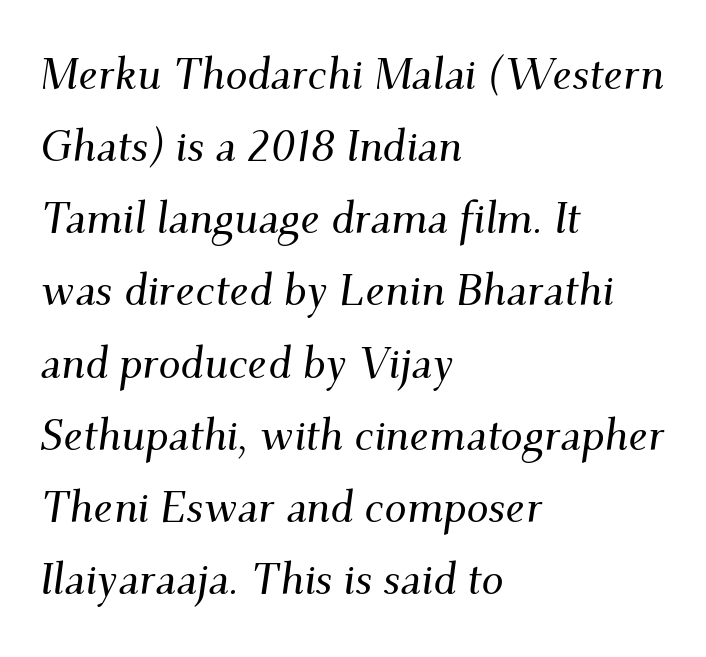
The image shows 44 px serif type, italic (leaning right); set left-aligned, normal line spacing (1.64x), normal letter spacing, not underlined; medium stroke contrast and a small x-height.
